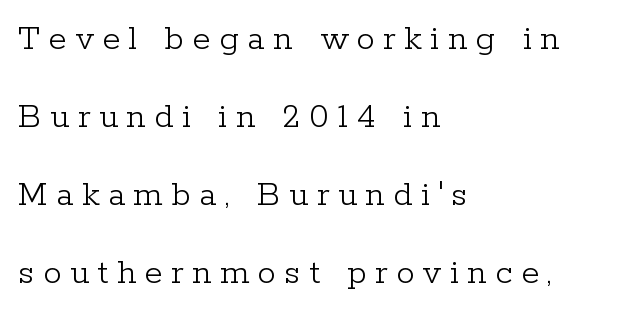
The image shows 37 px light serif type, upright; set left-aligned, loose line spacing (2.11x), unusually wide letter spacing (+0.23 em), not underlined; low stroke contrast and a medium x-height.
